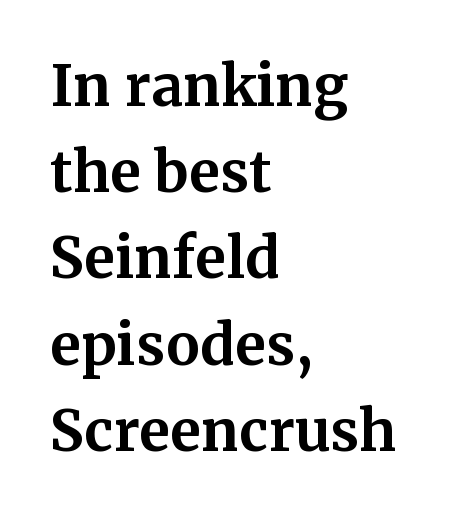
Font category for this specimen: serif. Varying glyph widths throughout — classic text-font behaviour. Every row of glyphs begins at an identical x-position on the left. Nope, not italic — everything's standing straight.
